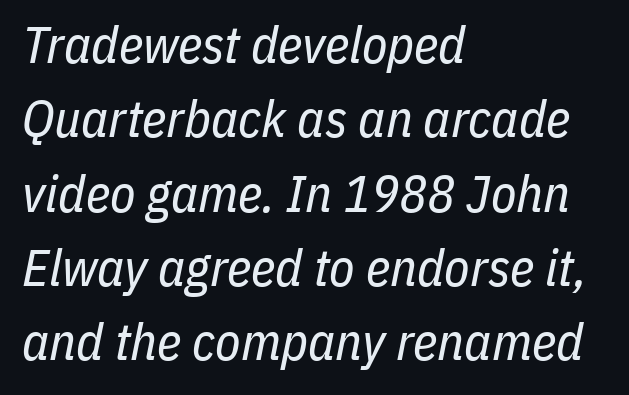
Q: Is the text bold? A: No.
Q: Is the text italic (slanted)? A: Yes, it leans right by about 11 degrees.
Q: Is the text underlined? A: No.
Q: How is the paragraph aligned? A: Left-aligned.
Q: Is the spacing between letters normal or unusually wide? A: Normal.
Q: Is the spacing between lines tight, normal or loose? A: Normal.
Q: Width (condensed, normal, or wide)? A: Condensed.
Q: Stroke contrast? A: Low.
Q: x-height? A: Medium.
Q: Monospaced? A: No.
